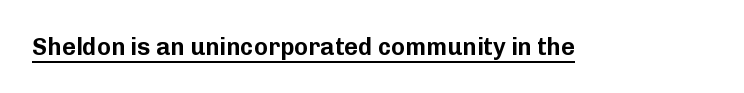
The image shows 24 px text type, upright; set normal letter spacing, underlined.
